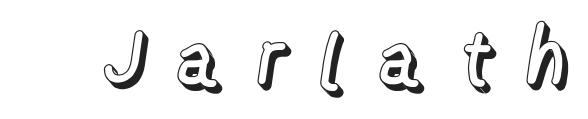
Q: Is the text italic (slanted)? A: Yes.
Q: Is the text underlined? A: No.
Q: Is the spacing between letters normal or unusually wide? A: Unusually wide.
Q: Width (condensed, normal, or wide)? A: Normal.
Q: x-height? A: Medium.
Q: Monospaced? A: No.
